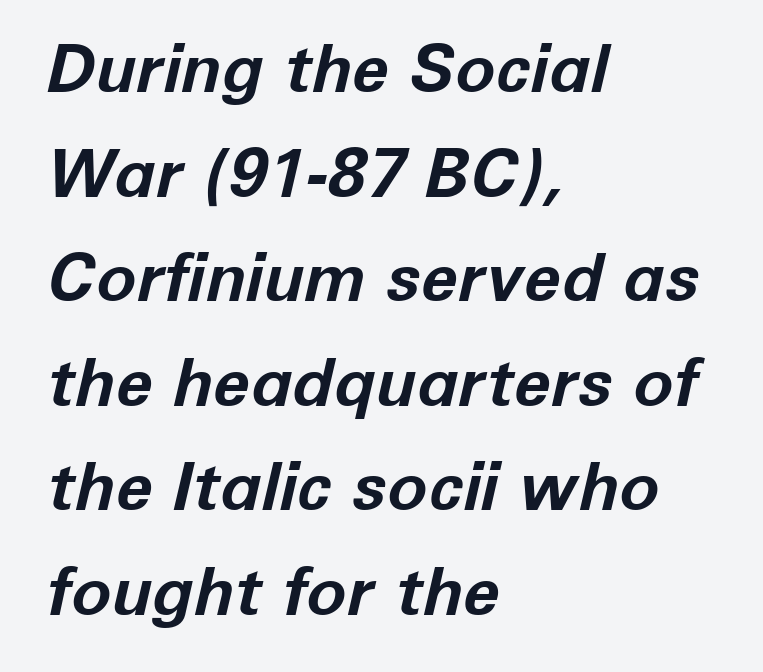
{"italic": "yes", "lean": "right", "slant_degrees": 12, "bold": "yes", "weight": "bold", "width": "normal", "stroke_contrast": "low", "x_height": "medium", "monospaced": "no", "underline": "no", "align": "left", "line_spacing": "normal", "line_spacing_ratio": 1.56, "letter_spacing": "normal", "letter_spacing_em": 0.0, "glyph_px": 67}
